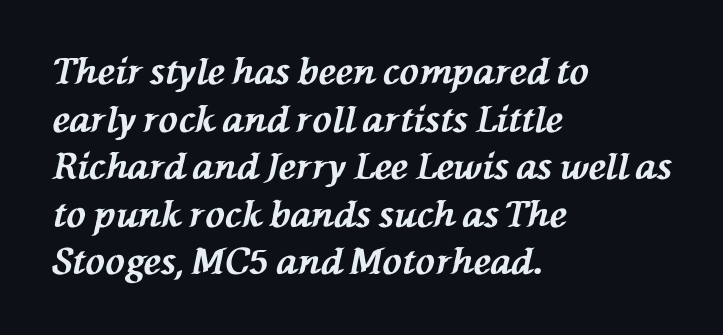
{"italic": "yes", "lean": "left", "slant_degrees": 76, "bold": "yes", "weight": "bold", "width": "normal", "stroke_contrast": "medium", "x_height": "medium", "monospaced": "no", "underline": "no", "align": "left", "line_spacing": "normal", "line_spacing_ratio": 1.32, "letter_spacing": "normal", "letter_spacing_em": 0.0, "glyph_px": 36}
